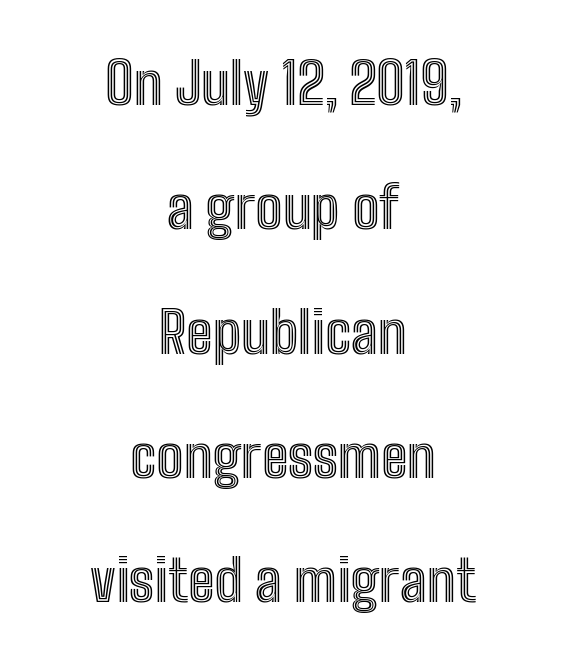
How would I describe the line gaps? Wide and relaxed. Here the glyphs are tracked normally, forming tight word shapes. The gap between lines stays unmarked. The rag falls on both sides of this text block equally.
